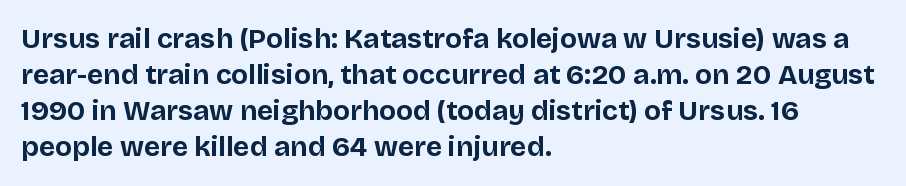
{"serif": "no", "italic": "no", "bold": "yes", "weight": "bold", "width": "normal", "stroke_contrast": "low", "x_height": "large", "monospaced": "no", "underline": "no", "align": "left", "line_spacing": "normal", "line_spacing_ratio": 1.29, "letter_spacing": "normal", "letter_spacing_em": 0.0, "glyph_px": 28}
